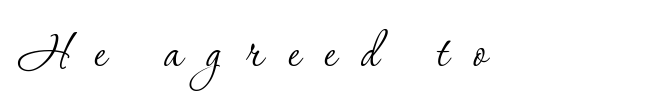
Quick note: underline off. Look at the bottom of the vertical strokes: they flare into serifs here. The tracking jumps out immediately: characters are airy and widely separated.
